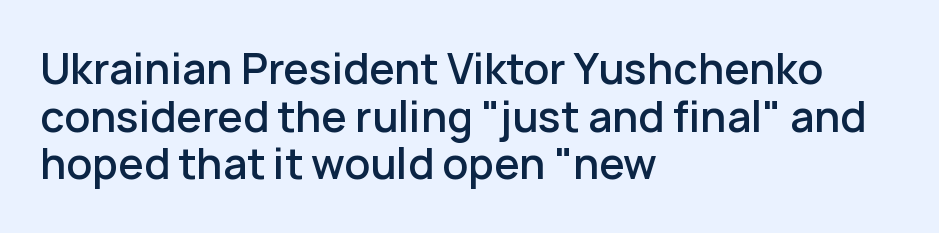
Compared with a centered layout, this one pins lines to the left instead. The characters display no serif detailing; their extremities are plain. Check under the words: just untouched page. Vertical strokes here are truly vertical. Do the characters align in a grid? No, the font is proportional.
